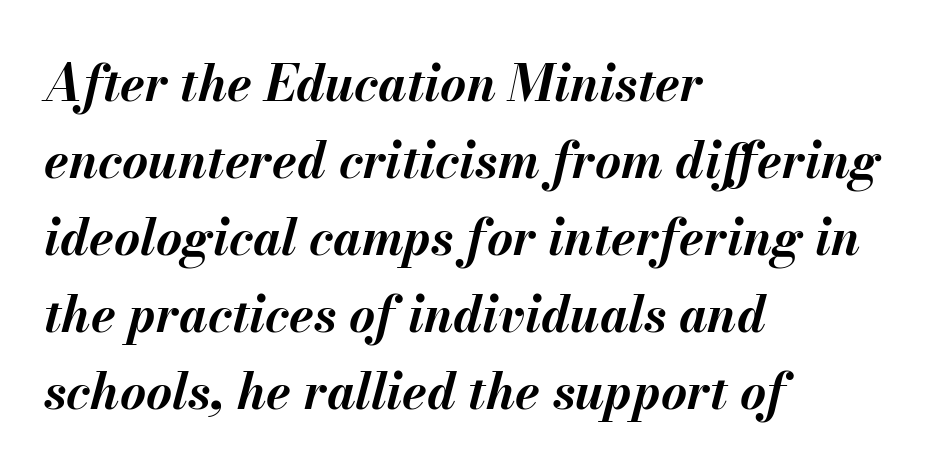
The image shows 50 px bold type, italic (leaning right); set left-aligned, normal line spacing (1.54x), normal letter spacing, not underlined; medium stroke contrast and a small x-height.
